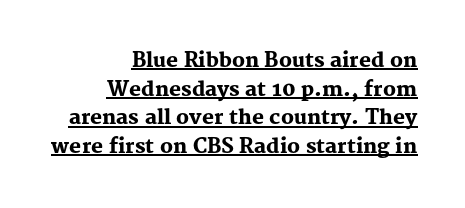
The image shows 20 px bold type, upright; set right-aligned, normal line spacing (1.43x), normal letter spacing, underlined.
